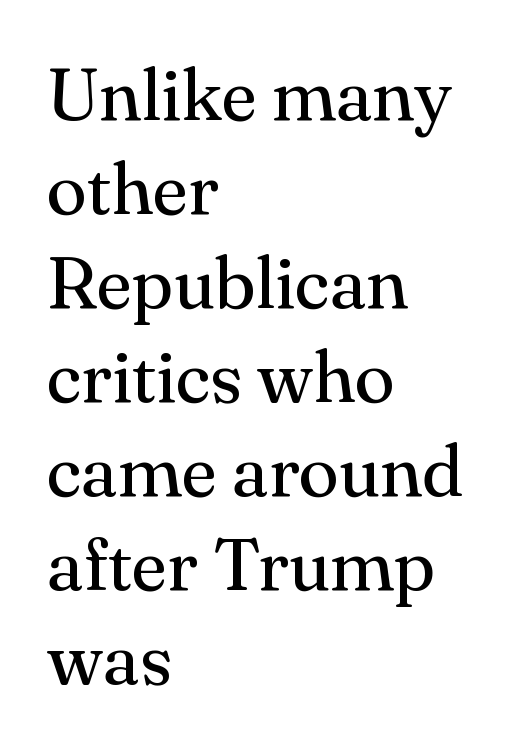
Q: Is the text bold? A: No.
Q: Is the text italic (slanted)? A: No, it is upright.
Q: Is the typeface a serif or a sans-serif typeface? A: Serif.
Q: Is the text underlined? A: No.
Q: How is the paragraph aligned? A: Left-aligned.
Q: Is the spacing between letters normal or unusually wide? A: Normal.
Q: Is the spacing between lines tight, normal or loose? A: Normal.
Q: Width (condensed, normal, or wide)? A: Normal.
Q: Stroke contrast? A: Medium.
Q: x-height? A: Small.
Q: Monospaced? A: No.
